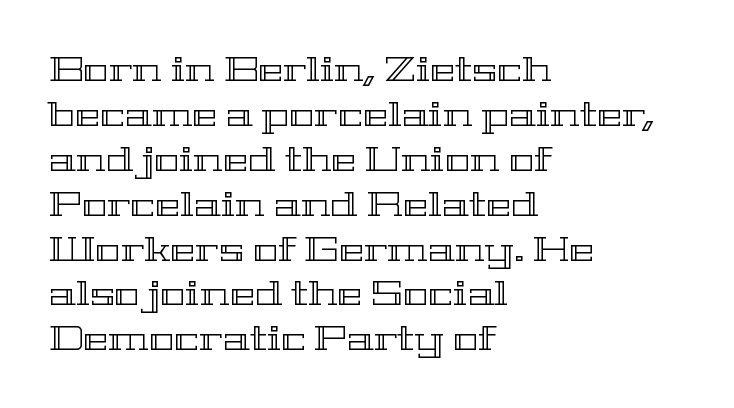
Q: Is the text italic (slanted)? A: No, it is upright.
Q: Is the text underlined? A: No.
Q: How is the paragraph aligned? A: Left-aligned.
Q: Is the spacing between letters normal or unusually wide? A: Normal.
Q: Is the spacing between lines tight, normal or loose? A: Normal.
Q: Width (condensed, normal, or wide)? A: Wide.
Q: x-height? A: Medium.
Q: Monospaced? A: No.
